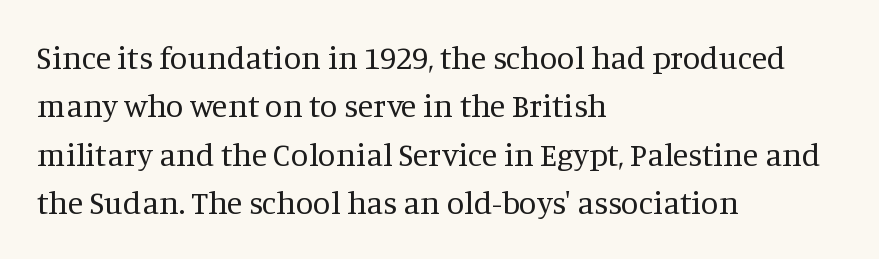
{"serif": "yes", "italic": "no", "bold": "no", "weight": "regular", "width": "normal", "stroke_contrast": "medium", "x_height": "large", "monospaced": "no", "underline": "no", "align": "left", "line_spacing": "normal", "line_spacing_ratio": 1.51, "letter_spacing": "normal", "letter_spacing_em": 0.0, "glyph_px": 32}
